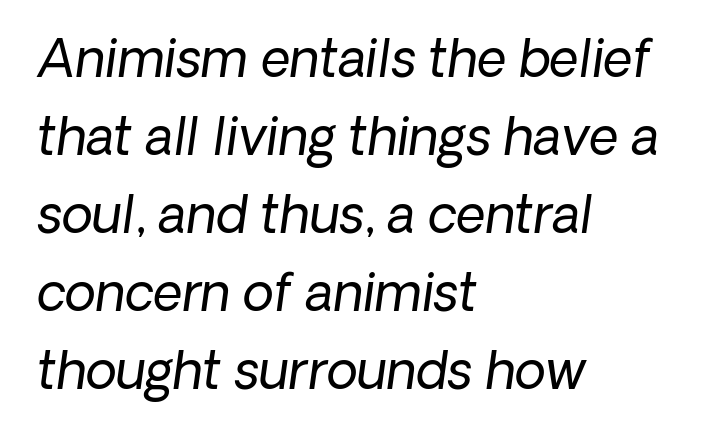
{"italic": "yes", "lean": "right", "slant_degrees": 8, "bold": "no", "weight": "regular", "width": "normal", "stroke_contrast": "low", "x_height": "medium", "monospaced": "no", "underline": "no", "align": "left", "line_spacing": "normal", "line_spacing_ratio": 1.53, "letter_spacing": "normal", "letter_spacing_em": 0.0, "glyph_px": 51}
